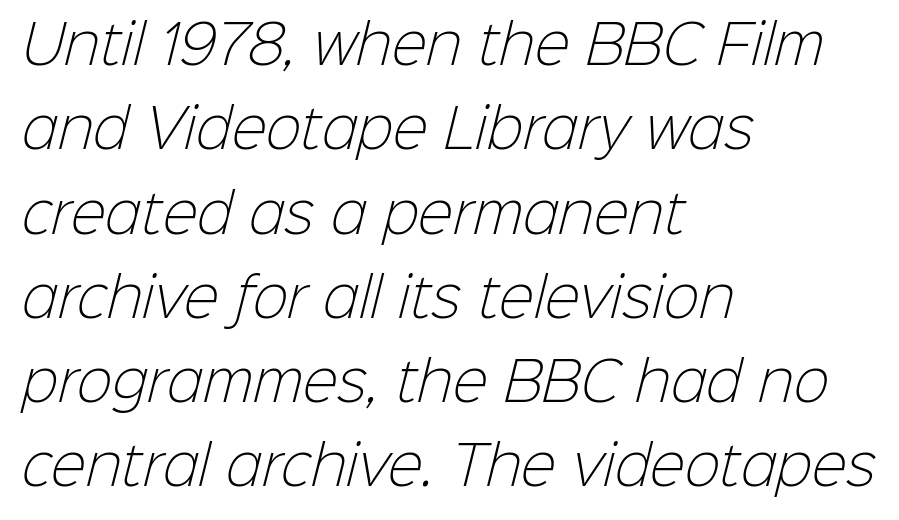
The image shows 53 px light sans-serif type; set left-aligned, normal line spacing (1.59x), normal letter spacing, not underlined; low stroke contrast and a medium x-height.
